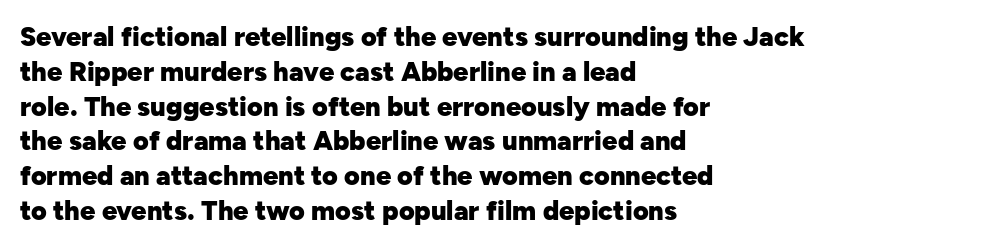
Q: Is the text bold? A: Yes.
Q: Is the text italic (slanted)? A: No, it is upright.
Q: Is the text underlined? A: No.
Q: How is the paragraph aligned? A: Left-aligned.
Q: Is the spacing between letters normal or unusually wide? A: Normal.
Q: Is the spacing between lines tight, normal or loose? A: Normal.
